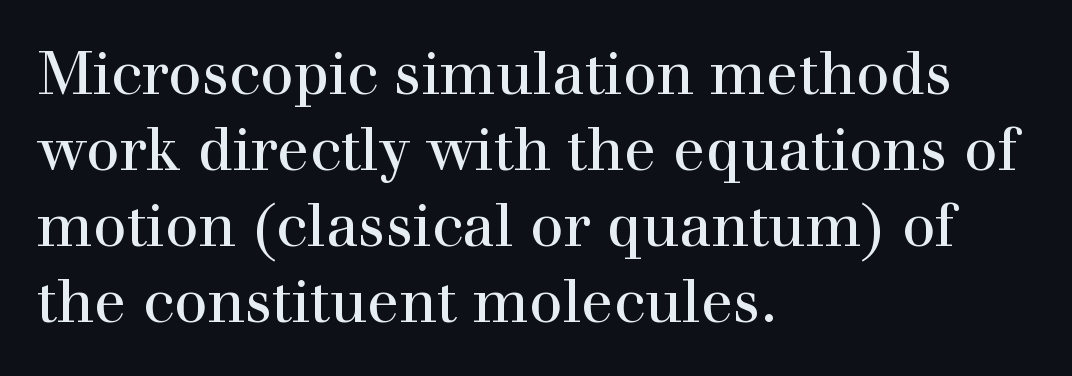
Q: Is the text bold? A: No.
Q: Is the text italic (slanted)? A: No, it is upright.
Q: Is the typeface a serif or a sans-serif typeface? A: Serif.
Q: Is the text underlined? A: No.
Q: How is the paragraph aligned? A: Left-aligned.
Q: Is the spacing between letters normal or unusually wide? A: Normal.
Q: Is the spacing between lines tight, normal or loose? A: Normal.
Q: Width (condensed, normal, or wide)? A: Normal.
Q: Stroke contrast? A: High.
Q: x-height? A: Medium.
Q: Monospaced? A: No.
